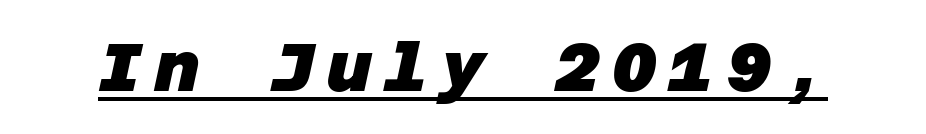
The image shows 68 px heavy sans-serif type; set underlined; low stroke contrast and a large x-height.
